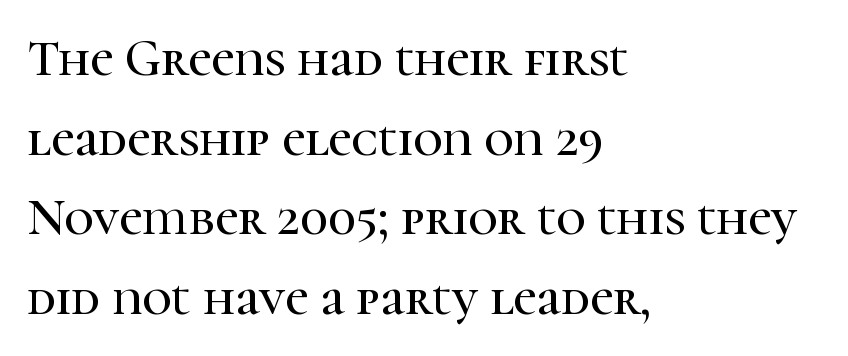
{"serif": "yes", "italic": "no", "width": "normal", "stroke_contrast": "high", "x_height": "medium", "monospaced": "no", "underline": "no", "align": "left", "line_spacing": "normal", "line_spacing_ratio": 1.56, "letter_spacing": "normal", "letter_spacing_em": 0.0, "glyph_px": 51}
